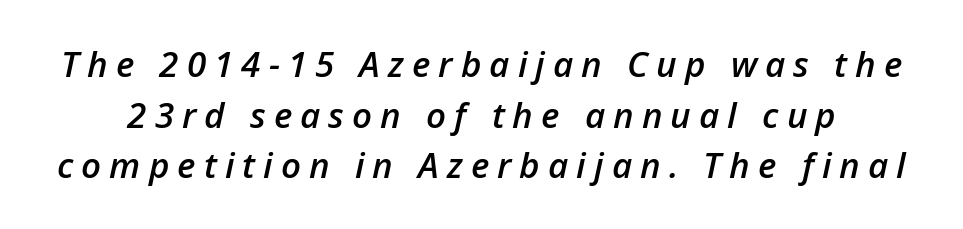
Q: Is the text bold? A: Semi-bold.
Q: Is the text italic (slanted)? A: Yes, it leans right by about 12 degrees.
Q: Is the text underlined? A: No.
Q: Is the spacing between letters normal or unusually wide? A: Unusually wide.
Q: Is the spacing between lines tight, normal or loose? A: Normal.
Q: Width (condensed, normal, or wide)? A: Normal.
Q: Stroke contrast? A: Low.
Q: x-height? A: Medium.
Q: Monospaced? A: No.
